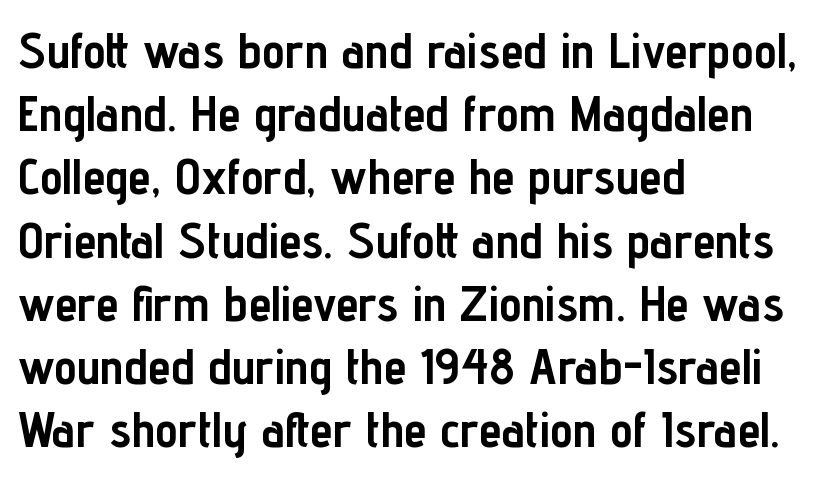
{"serif": "no", "italic": "no", "bold": "yes", "weight": "semibold", "width": "condensed", "stroke_contrast": "low", "x_height": "medium", "monospaced": "no", "underline": "no", "align": "left", "line_spacing_ratio": 1.24, "letter_spacing": "normal", "letter_spacing_em": 0.0, "glyph_px": 51}
